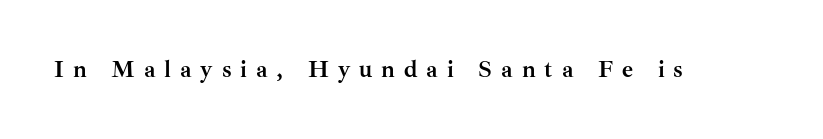
Q: Is the text bold? A: Yes.
Q: Is the text italic (slanted)? A: No, it is upright.
Q: Is the text underlined? A: No.
Q: Is the spacing between letters normal or unusually wide? A: Unusually wide.
